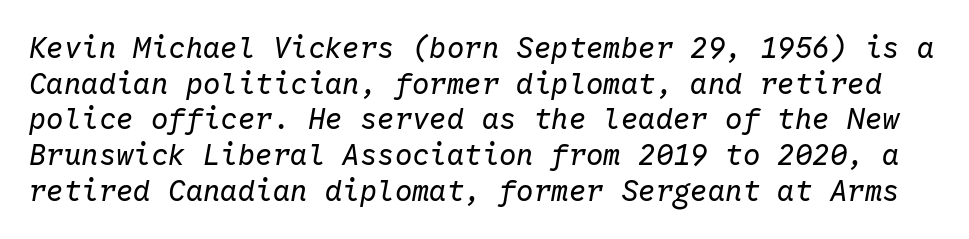
{"italic": "yes", "lean": "right", "slant_degrees": 10, "bold": "no", "weight": "regular", "width": "normal", "stroke_contrast": "low", "x_height": "medium", "monospaced": "yes", "underline": "no", "line_spacing_ratio": 1.23, "letter_spacing": "normal", "letter_spacing_em": 0.0, "glyph_px": 29}
